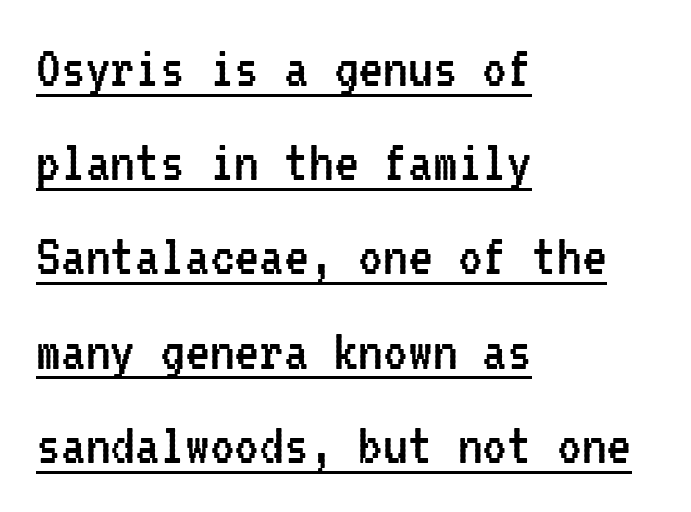
The image shows 62 px regular-weight, condensed sans-serif type, upright, monospaced; set left-aligned, normal line spacing (1.52x), normal letter spacing, underlined; low stroke contrast and a medium x-height.
